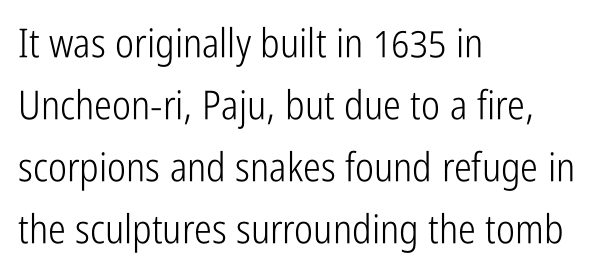
Stems and bowls with no extra thickness — not bold. Quick note: interline space is typical. Varying glyph widths throughout — classic text-font behaviour. No word sits above an underline.
